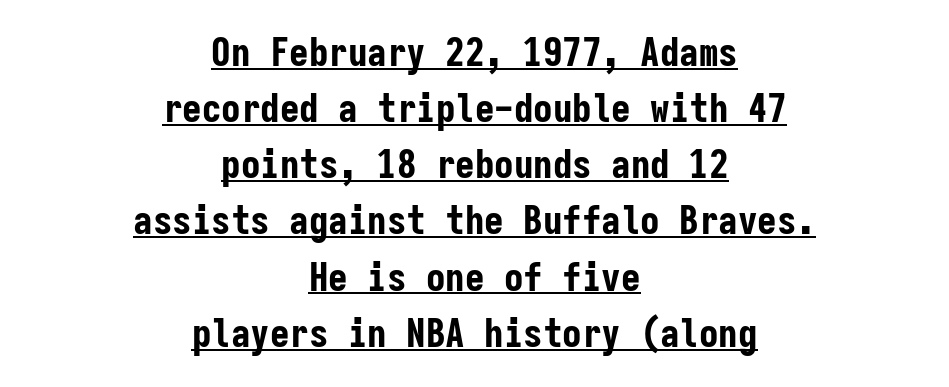
{"serif": "no", "italic": "no", "bold": "yes", "weight": "bold", "width": "condensed", "stroke_contrast": "low", "x_height": "medium", "monospaced": "yes", "underline": "yes", "align": "center", "line_spacing": "normal", "line_spacing_ratio": 1.44, "letter_spacing": "normal", "letter_spacing_em": 0.0, "glyph_px": 39}
